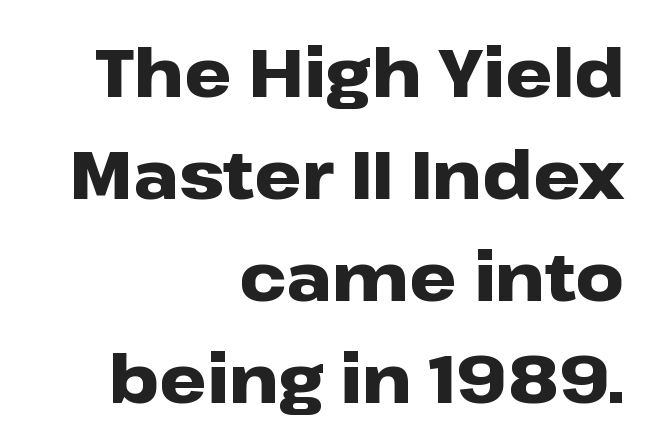
The image shows 67 px heavy, wide sans-serif type, upright; set right-aligned, normal line spacing (1.52x), normal letter spacing, not underlined; low stroke contrast and a medium x-height.
